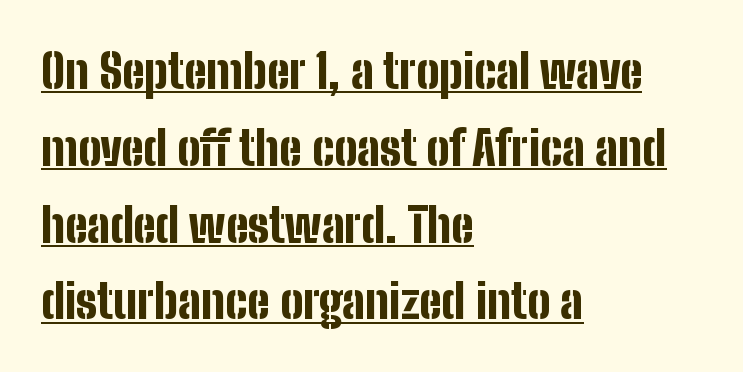
The image shows 48 px bold, condensed sans-serif type, upright; set left-aligned, normal line spacing (1.6x), normal letter spacing, underlined; low stroke contrast and a medium x-height.
